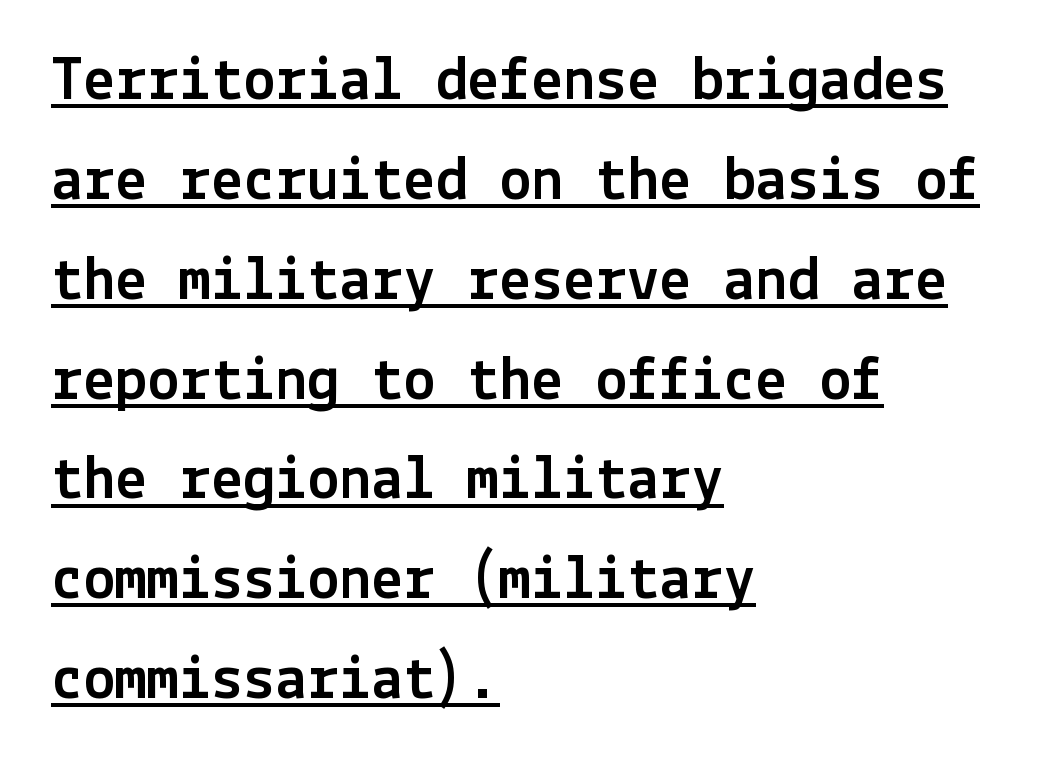
In terms of letterspacing, this is plain default setting. The typesetter has applied underlining to the passage shown. One glance says typical: line gaps are just what's usual. The axis of the letterforms is exactly vertical. Does the type have serifs? No, each stem ends abruptly.
